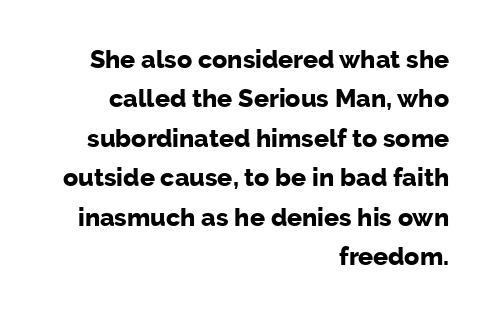
Q: Is the text bold? A: Yes.
Q: Is the text italic (slanted)? A: No, it is upright.
Q: Is the text underlined? A: No.
Q: How is the paragraph aligned? A: Right-aligned.
Q: Is the spacing between letters normal or unusually wide? A: Normal.
Q: Is the spacing between lines tight, normal or loose? A: Normal.
